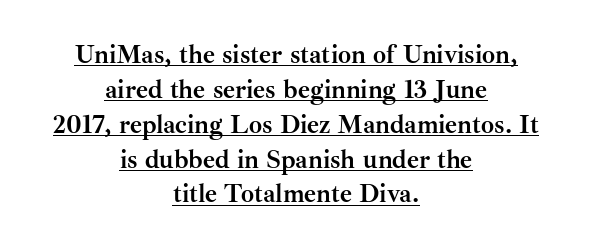
Observe the ordinary spacing: letters are neighbours, not strangers. The rendering uses a bold face; every stroke is thick and dark. The typography opts for an upright posture over an oblique one. The passage shown stacks its lines at a standard gap. Notice how a bar underscores the lettering throughout. The passage is arranged like a title page — every line centered.
